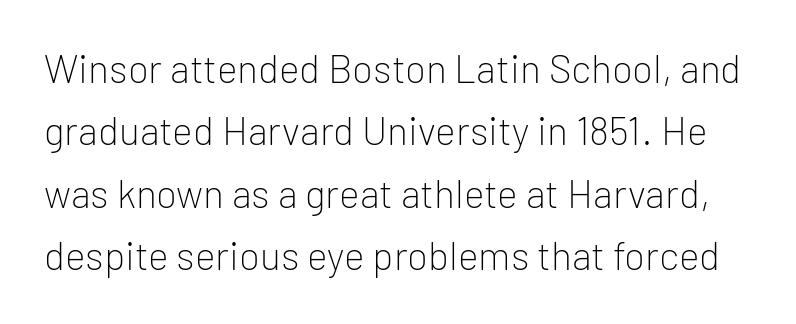
Do the letters lean? They stand straight. Stem width sits at or under what a default text font uses. Inter-character spacing is left at the font's built-in metrics. The strip under each line holds only bare page.
